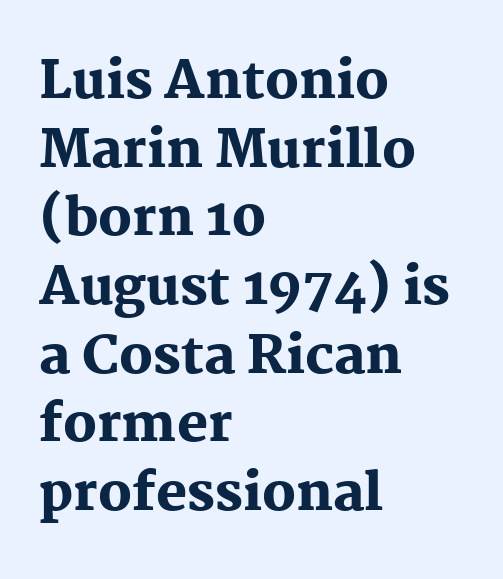
Q: Is the text bold? A: Yes.
Q: Is the text italic (slanted)? A: No, it is upright.
Q: Is the typeface a serif or a sans-serif typeface? A: Serif.
Q: Is the text underlined? A: No.
Q: How is the paragraph aligned? A: Left-aligned.
Q: Is the spacing between letters normal or unusually wide? A: Normal.
Q: Is the spacing between lines tight, normal or loose? A: Normal.
Q: Width (condensed, normal, or wide)? A: Normal.
Q: Stroke contrast? A: Medium.
Q: x-height? A: Medium.
Q: Monospaced? A: No.
